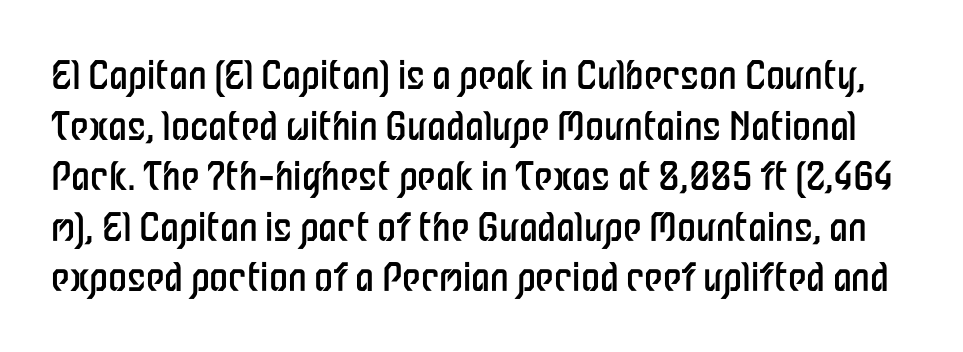
{"serif": "no", "italic": "no", "bold": "no", "weight": "regular", "width": "condensed", "stroke_contrast": "low", "x_height": "medium", "monospaced": "no", "underline": "no", "line_spacing": "normal", "line_spacing_ratio": 1.33, "letter_spacing": "normal", "letter_spacing_em": 0.0, "glyph_px": 38}
